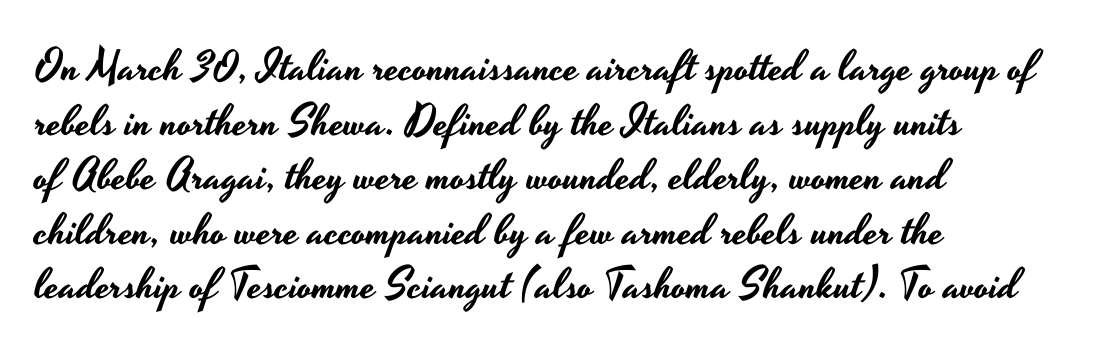
Any mark beneath the type? The region is blank. Vertical spacing — default. Stroke terminals: plain, sans-serif. Standard letterfit; no display-style spreading of the glyphs.
